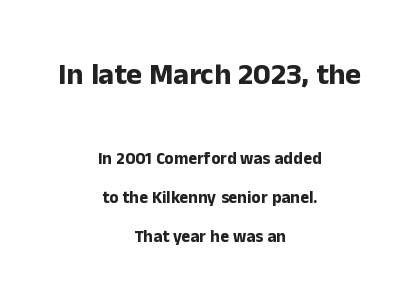
{"serif": "no", "italic": "no", "bold": "yes", "weight": "bold", "width": "normal", "stroke_contrast": "low", "x_height": "medium", "monospaced": "no", "underline": "no", "align": "center", "line_spacing": "loose", "line_spacing_ratio": 2.29, "letter_spacing": "normal", "letter_spacing_em": 0.0, "larger_block": "first", "size_ratio": 1.76, "glyph_px": 30}
